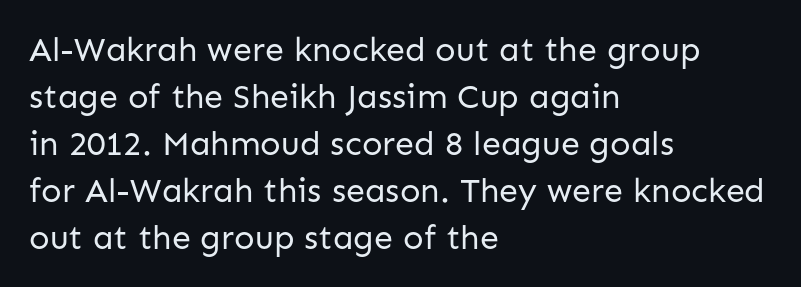
The image shows 34 px regular-weight sans-serif type, upright; set left-aligned, normal line spacing (1.38x), normal letter spacing, not underlined; low stroke contrast and a medium x-height.
